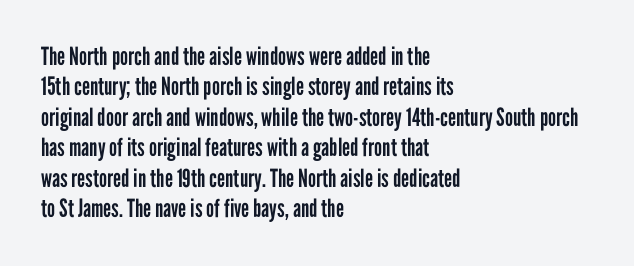
The image shows 25 px text type, upright; set left-aligned, line spacing 1.22x, normal letter spacing, not underlined.
